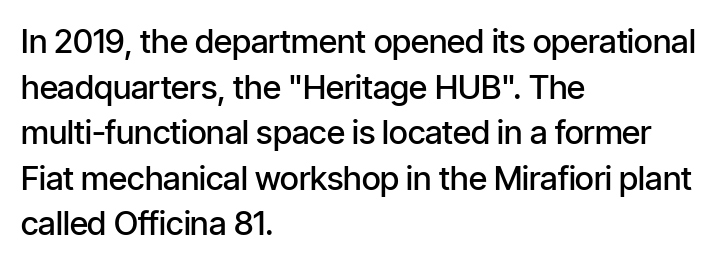
The image shows 33 px semibold, condensed sans-serif type, upright; set left-aligned, normal line spacing (1.38x), normal letter spacing, not underlined; low stroke contrast and a medium x-height.
